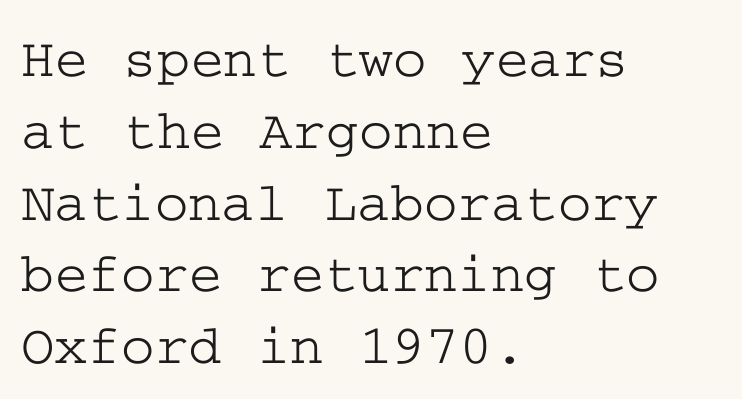
Q: Is the text italic (slanted)? A: No, it is upright.
Q: Is the typeface a serif or a sans-serif typeface? A: Serif.
Q: Is the text underlined? A: No.
Q: How is the paragraph aligned? A: Left-aligned.
Q: Is the spacing between letters normal or unusually wide? A: Normal.
Q: Is the spacing between lines tight, normal or loose? A: Normal.
Q: Width (condensed, normal, or wide)? A: Wide.
Q: Stroke contrast? A: Low.
Q: x-height? A: Medium.
